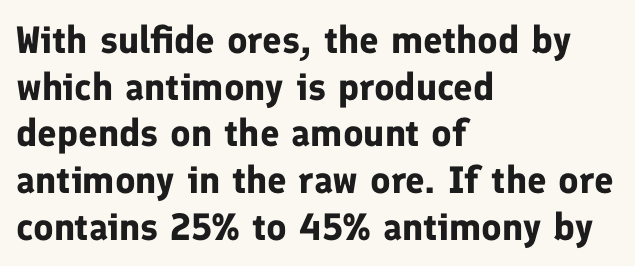
{"serif": "no", "italic": "no", "bold": "yes", "weight": "bold", "width": "normal", "stroke_contrast": "low", "x_height": "medium", "monospaced": "no", "underline": "no", "align": "left", "line_spacing_ratio": 1.23, "letter_spacing": "normal", "letter_spacing_em": 0.0, "glyph_px": 38}
